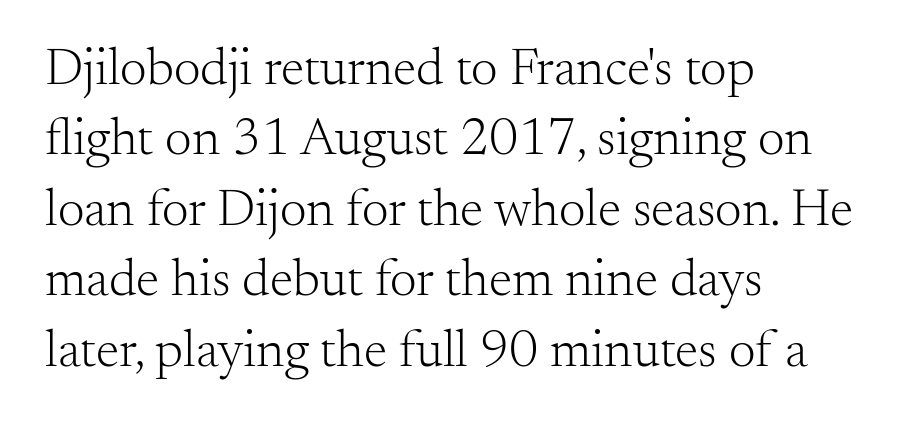
These lines are rendered in a variable-pitch font. Short and long lines alike share a common starting point at left. In terms of letterspacing, this is plain default setting. The specimen reads as upright at a glance. This sample uses a serif face. Reading down the column, the eye jumps a familiar distance to each next line.
